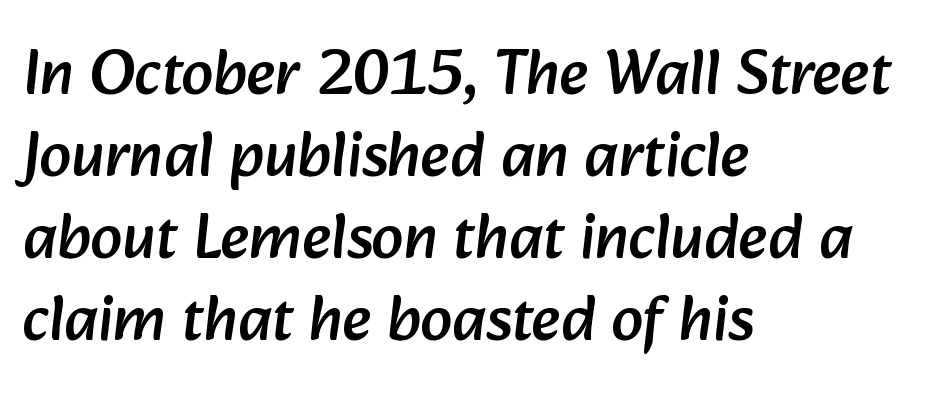
The image shows 64 px sans-serif type; set left-aligned, normal line spacing (1.28x), normal letter spacing, not underlined; low stroke contrast and a medium x-height.
